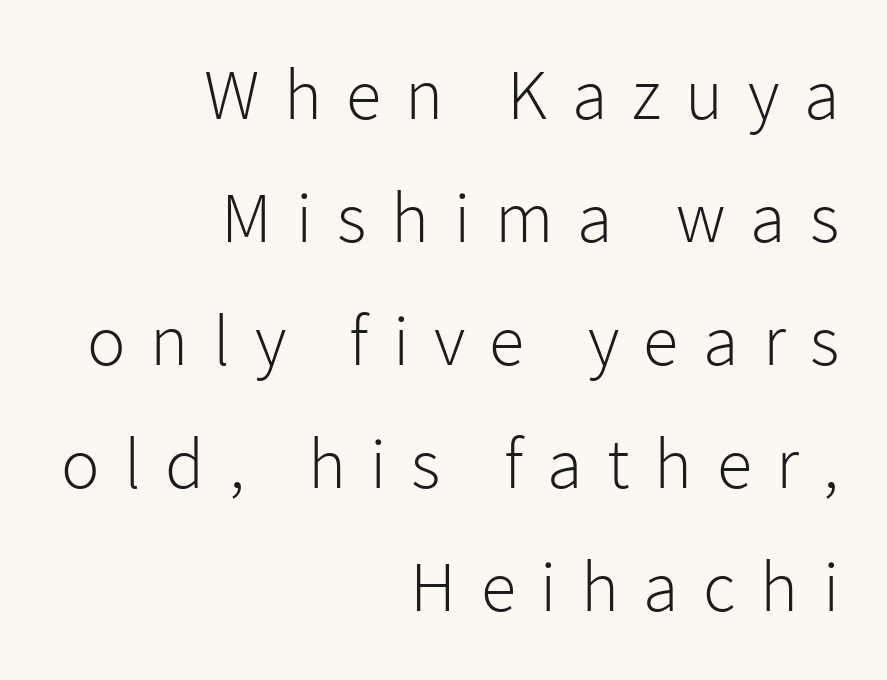
Q: Is the text bold? A: No.
Q: Is the text italic (slanted)? A: No, it is upright.
Q: Is the typeface a serif or a sans-serif typeface? A: Sans-serif.
Q: Is the text underlined? A: No.
Q: How is the paragraph aligned? A: Right-aligned.
Q: Is the spacing between letters normal or unusually wide? A: Unusually wide.
Q: Width (condensed, normal, or wide)? A: Normal.
Q: Stroke contrast? A: Low.
Q: x-height? A: Medium.
Q: Monospaced? A: No.
